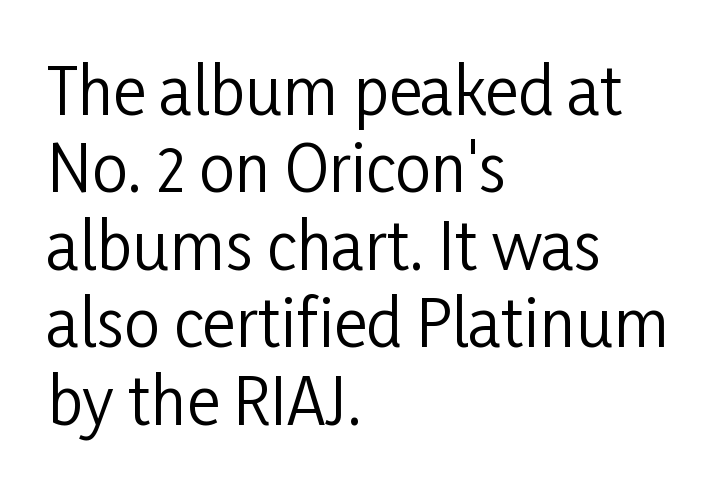
Where is the straight margin? On the left. Quick note: underline off. Italic? Not at all — the glyphs are vertical. Vertical stems look standard width or narrower in stroke. This sample uses plain, unmodified letter spacing.
